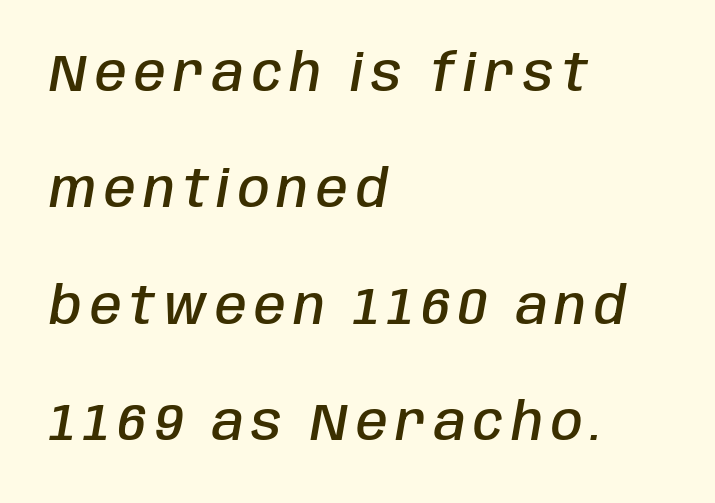
Q: Is the text bold? A: Semi-bold.
Q: Is the text italic (slanted)? A: Yes, it leans right by about 10 degrees.
Q: Is the text underlined? A: No.
Q: How is the paragraph aligned? A: Left-aligned.
Q: Is the spacing between lines tight, normal or loose? A: Loose.
Q: Width (condensed, normal, or wide)? A: Condensed.
Q: Stroke contrast? A: Low.
Q: x-height? A: Large.
Q: Monospaced? A: No.
